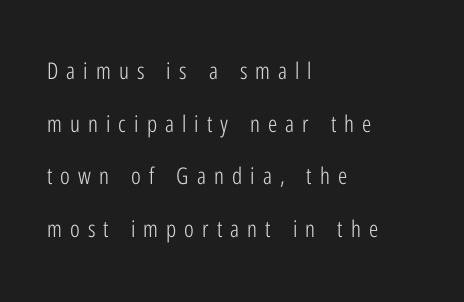
Q: Is the text bold? A: No.
Q: Is the text italic (slanted)? A: No, it is upright.
Q: Is the text underlined? A: No.
Q: How is the paragraph aligned? A: Left-aligned.
Q: Is the spacing between letters normal or unusually wide? A: Unusually wide.
Q: Is the spacing between lines tight, normal or loose? A: Loose.
